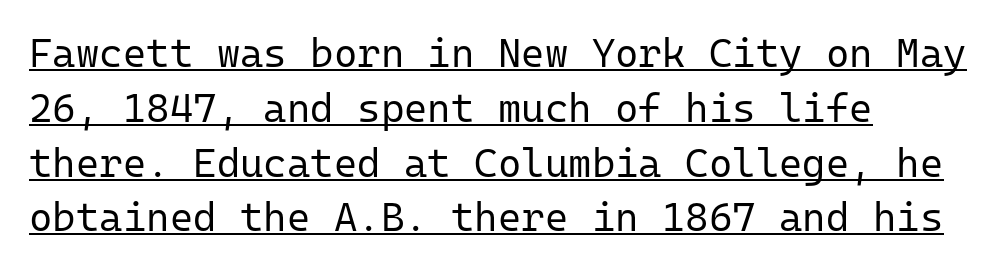
{"serif": "no", "italic": "no", "bold": "no", "weight": "regular", "width": "normal", "stroke_contrast": "low", "x_height": "medium", "monospaced": "yes", "underline": "yes", "align": "left", "line_spacing": "normal", "line_spacing_ratio": 1.37, "letter_spacing": "normal", "letter_spacing_em": 0.0, "glyph_px": 40}
